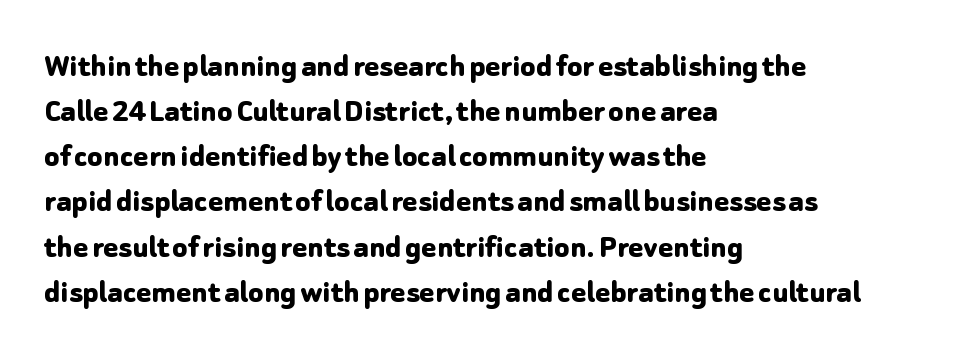
The image shows 35 px bold sans-serif type, upright; set left-aligned, normal line spacing (1.29x), normal letter spacing, not underlined; low stroke contrast and a medium x-height.
